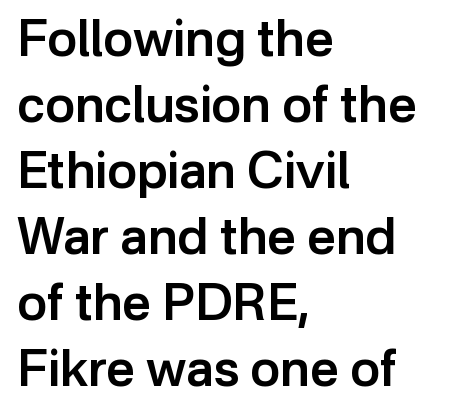
The image shows 50 px semibold sans-serif type, upright; set left-aligned, normal line spacing (1.32x), normal letter spacing, not underlined; low stroke contrast and a medium x-height.
